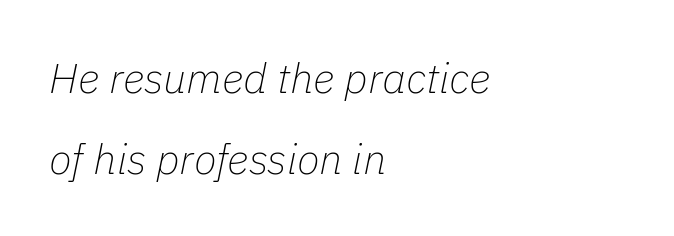
Q: Is the text bold? A: No.
Q: Is the text italic (slanted)? A: Yes, it leans right by about 11 degrees.
Q: Is the text underlined? A: No.
Q: How is the paragraph aligned? A: Left-aligned.
Q: Is the spacing between letters normal or unusually wide? A: Normal.
Q: Is the spacing between lines tight, normal or loose? A: Loose.
Q: Width (condensed, normal, or wide)? A: Normal.
Q: Stroke contrast? A: Low.
Q: x-height? A: Medium.
Q: Monospaced? A: No.
